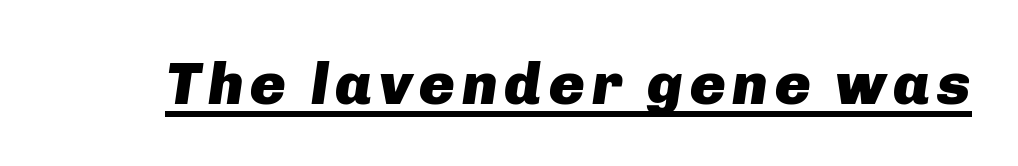
{"italic": "yes", "lean": "right", "slant_degrees": 8, "bold": "yes", "weight": "heavy", "width": "normal", "stroke_contrast": "low", "x_height": "medium", "monospaced": "no", "underline": "yes", "glyph_px": 60}
